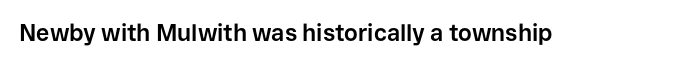
Q: Is the text bold? A: Yes.
Q: Is the text italic (slanted)? A: No, it is upright.
Q: Is the text underlined? A: No.
Q: Is the spacing between letters normal or unusually wide? A: Normal.
